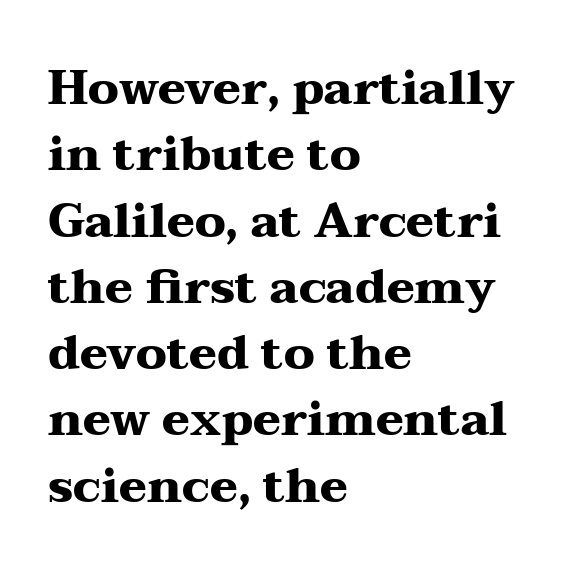
{"serif": "yes", "italic": "no", "bold": "yes", "weight": "heavy", "width": "wide", "stroke_contrast": "medium", "x_height": "medium", "monospaced": "no", "underline": "no", "align": "left", "line_spacing": "normal", "line_spacing_ratio": 1.41, "letter_spacing": "normal", "letter_spacing_em": 0.0, "glyph_px": 47}
